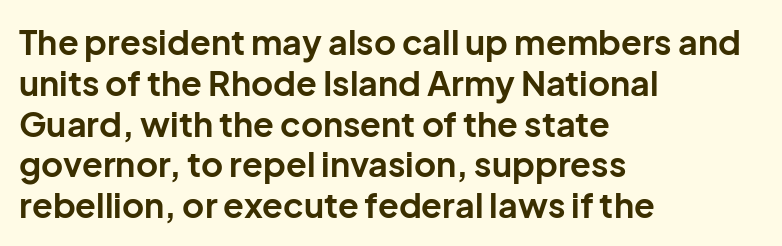
The image shows 34 px bold sans-serif type, upright; set left-aligned, line spacing 1.2x, normal letter spacing, not underlined; low stroke contrast and a medium x-height.
